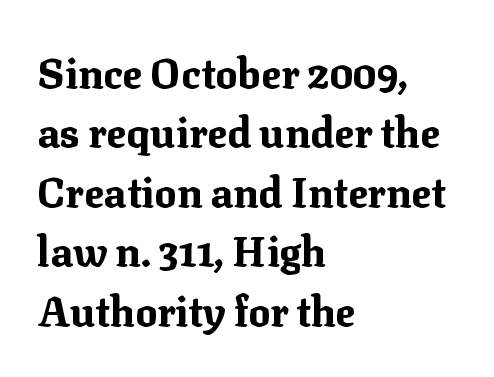
{"serif": "yes", "italic": "no", "bold": "yes", "weight": "bold", "width": "normal", "stroke_contrast": "medium", "x_height": "medium", "monospaced": "no", "underline": "no", "align": "left", "line_spacing": "normal", "line_spacing_ratio": 1.45, "letter_spacing": "normal", "letter_spacing_em": 0.0, "glyph_px": 41}
